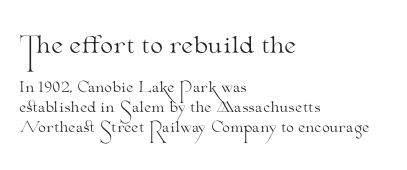
Q: Is the text bold? A: No.
Q: Is the text italic (slanted)? A: No, it is upright.
Q: Is the text underlined? A: No.
Q: How is the paragraph aligned? A: Left-aligned.
Q: Is the spacing between letters normal or unusually wide? A: Normal.
Q: Is the spacing between lines tight, normal or loose? A: Normal.
Q: Which block of text is set in a larger size, the first (top) or the second (bottom)? A: The first (top) one.
